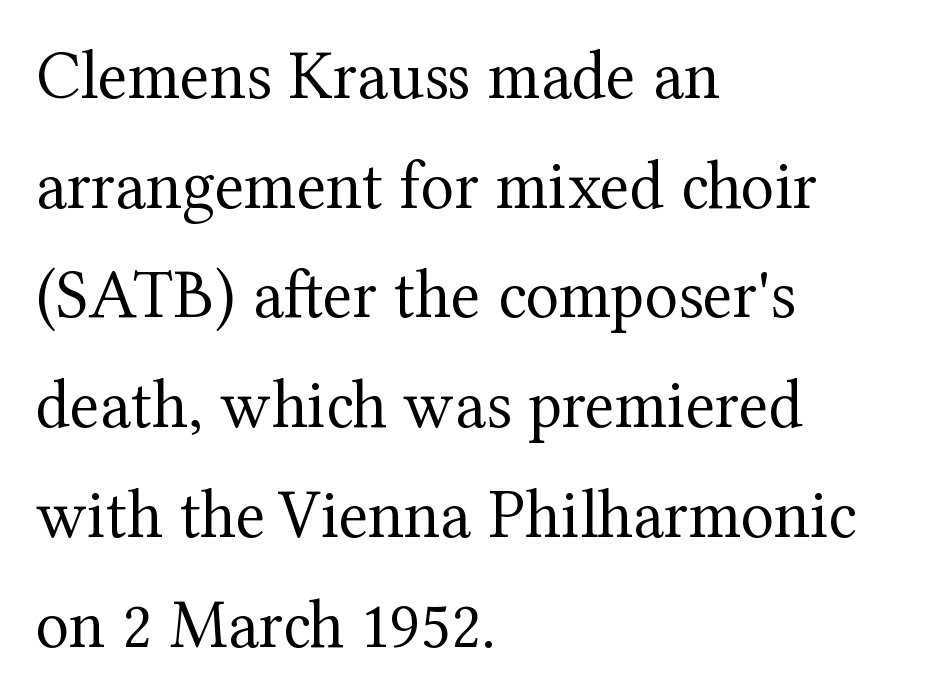
The image shows 69 px regular-weight serif type, upright; set left-aligned, normal line spacing (1.59x), normal letter spacing, not underlined; medium stroke contrast and a medium x-height.
